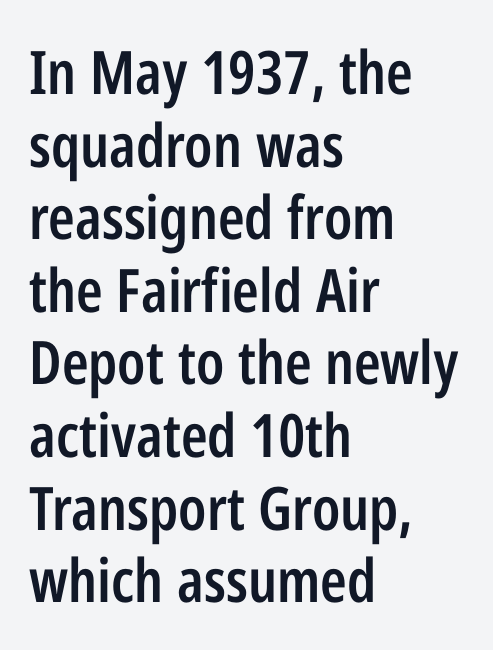
Every letter is mildly thick-stroked: semibold rather than bold. Letter spacing: default. The text was rendered using a sans face with plain stroke endings. Rule under the text: the space is simply empty. Typeset ragged right — the left edge is the straight one. Style check: upright.
